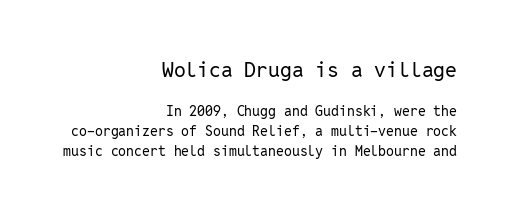
{"italic": "no", "bold": "no", "underline": "no", "align": "right", "line_spacing": "normal", "line_spacing_ratio": 1.41, "letter_spacing": "normal", "letter_spacing_em": 0.0, "larger_block": "first", "size_ratio": 1.5, "glyph_px": 21}
